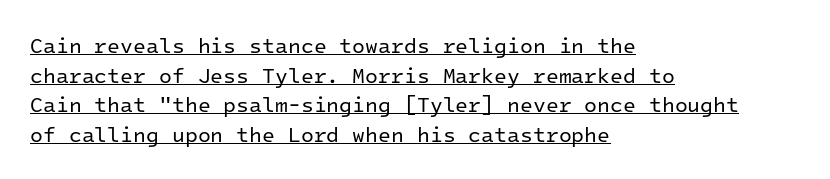
The image shows 21 px text type, upright; set left-aligned, normal line spacing (1.41x), normal letter spacing, underlined.
